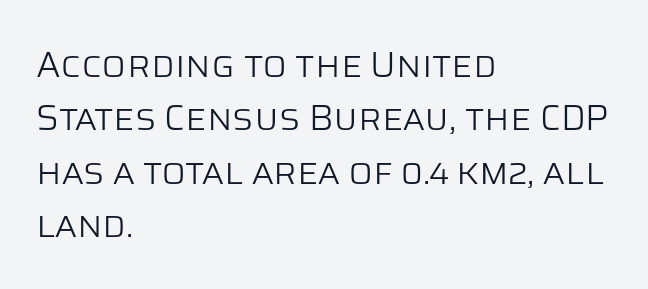
Weight: in the light-to-regular range. The lettering stays uniformly vertical, giving the passage a roman look. This sample is left-justified, so line endings fall wherever the words run out. Varying glyph widths throughout — classic text-font behaviour. Anything drawn beneath the words? Only blank space. Serifs: no, the terminals of the letterforms are clean.
